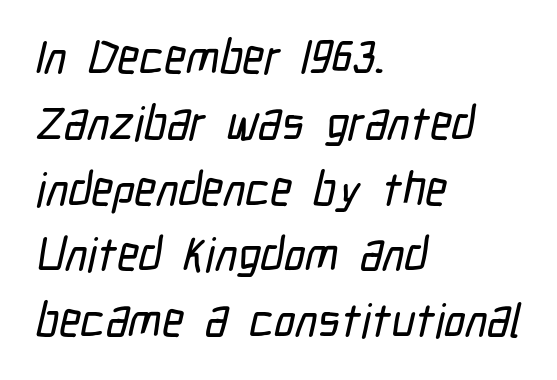
Q: Is the typeface a serif or a sans-serif typeface? A: Sans-serif.
Q: Is the text underlined? A: No.
Q: How is the paragraph aligned? A: Left-aligned.
Q: Is the spacing between letters normal or unusually wide? A: Normal.
Q: Is the spacing between lines tight, normal or loose? A: Normal.
Q: Width (condensed, normal, or wide)? A: Condensed.
Q: Stroke contrast? A: Low.
Q: x-height? A: Medium.
Q: Monospaced? A: No.
